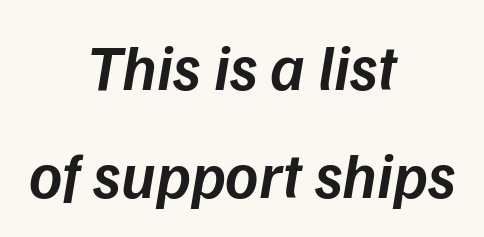
Which margin do the lines hug? Neither — every line sits in the middle. The characters look somewhat weighty, a semibold short of true bold. The rendering uses natural spacing where letterforms have individual widths. Underlining? Definitely not there.
